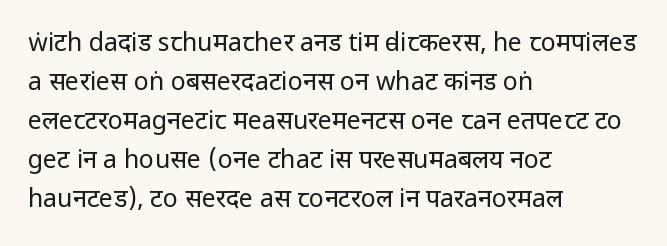
{"italic": "no", "bold": "no", "underline": "no", "align": "left", "line_spacing": "normal", "line_spacing_ratio": 1.56, "letter_spacing": "normal", "letter_spacing_em": 0.0, "glyph_px": 25}
